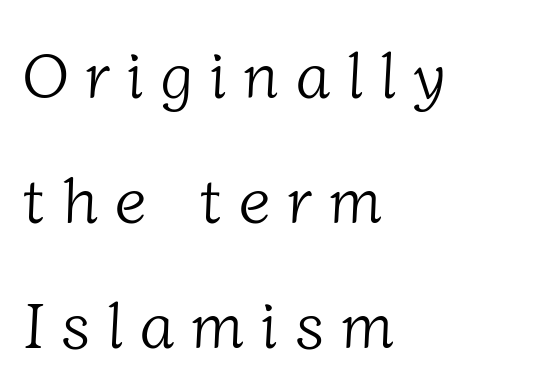
The image shows 64 px light serif type; set left-aligned, loose line spacing (1.95x), unusually wide letter spacing (+0.26 em), not underlined; low stroke contrast and a medium x-height.
